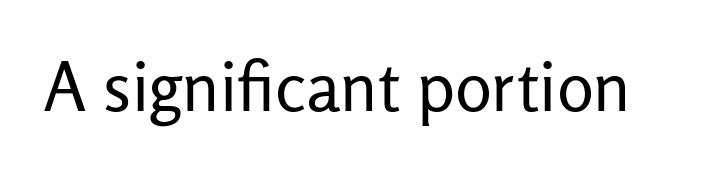
Q: Is the text bold? A: No.
Q: Is the text italic (slanted)? A: No, it is upright.
Q: Is the typeface a serif or a sans-serif typeface? A: Sans-serif.
Q: Is the text underlined? A: No.
Q: Is the spacing between letters normal or unusually wide? A: Normal.
Q: Width (condensed, normal, or wide)? A: Normal.
Q: Stroke contrast? A: Low.
Q: x-height? A: Medium.
Q: Monospaced? A: No.
